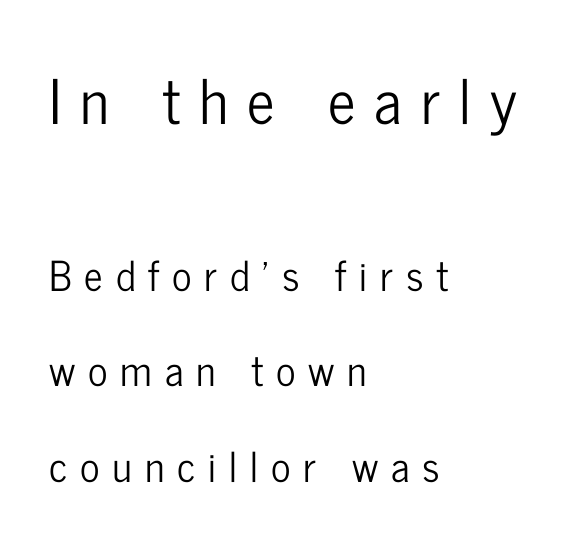
{"serif": "no", "italic": "no", "width": "condensed", "stroke_contrast": "low", "x_height": "medium", "monospaced": "no", "underline": "no", "align": "left", "line_spacing": "loose", "line_spacing_ratio": 2.33, "letter_spacing": "wide", "letter_spacing_em": 0.31, "larger_block": "first", "size_ratio": 1.49, "glyph_px": 61}
